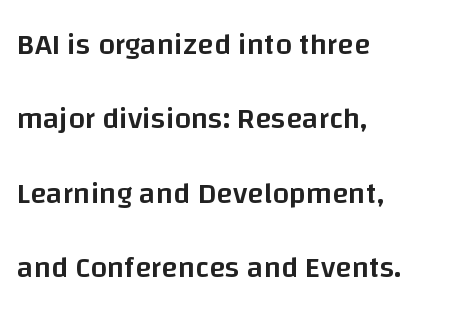
I'd call this a sans setting — the letters go barefoot. Glyph-to-glyph distance matches everyday printed text. Does the copy run flush right? No — it runs flush left. The baseline area is clear. Designer's note — italics off, roman on. Varying glyph widths throughout — classic text-font behaviour.
